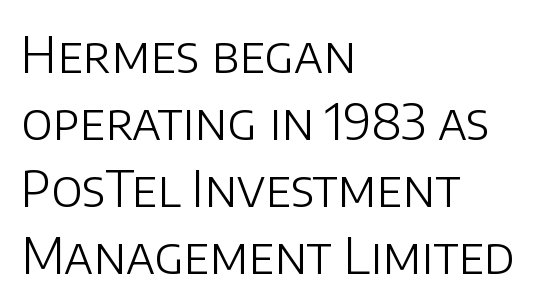
{"serif": "no", "italic": "no", "bold": "no", "weight": "light", "width": "normal", "stroke_contrast": "low", "x_height": "large", "monospaced": "no", "underline": "no", "align": "left", "line_spacing": "normal", "line_spacing_ratio": 1.34, "letter_spacing": "normal", "letter_spacing_em": 0.0, "glyph_px": 50}
